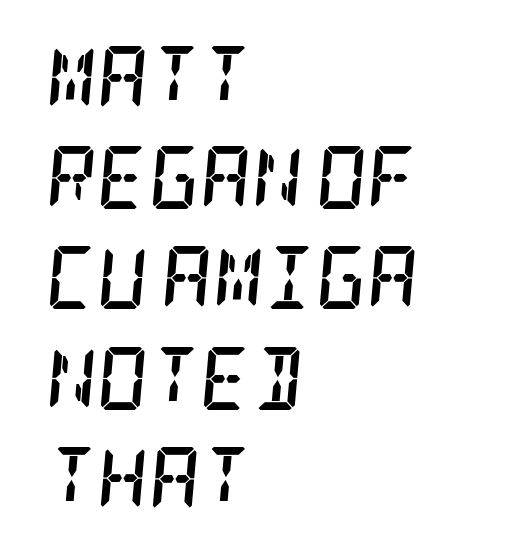
The zone under the glyphs is completely vacant. A typesetter would call this zero additional tracking. I'd describe the lettering as bold — thick and assertive. Notice how descenders clear the ascenders below comfortably — that's standard leading.
